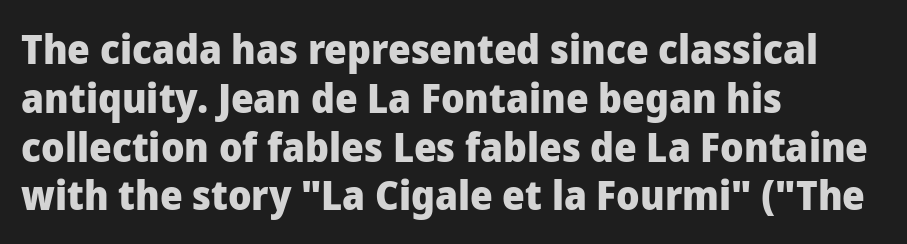
The image shows 40 px heavy sans-serif type, upright; set left-aligned, line spacing 1.22x, normal letter spacing, not underlined; low stroke contrast and a medium x-height.
